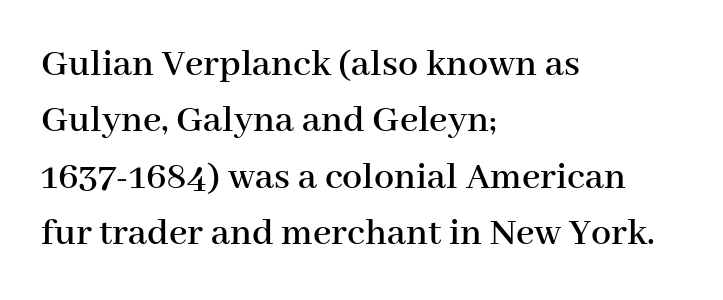
The image shows 40 px serif type, upright; set left-aligned, normal line spacing (1.41x), normal letter spacing, not underlined; high stroke contrast and a medium x-height.
